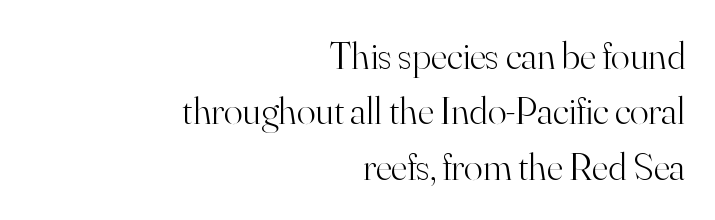
Think of a printed novel: that variable character pitch is what you see here. Words appear dense and cohesive because spacing is normal. Designer's note — italics off, roman on. Underlining? Definitely not there.
